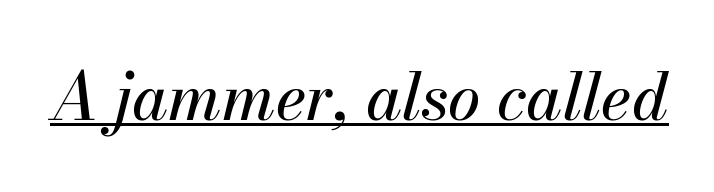
Q: Is the text italic (slanted)? A: Yes, it leans right by about 13 degrees.
Q: Is the text underlined? A: Yes.
Q: Is the spacing between letters normal or unusually wide? A: Normal.
Q: Width (condensed, normal, or wide)? A: Normal.
Q: Stroke contrast? A: Medium.
Q: x-height? A: Small.
Q: Monospaced? A: No.
